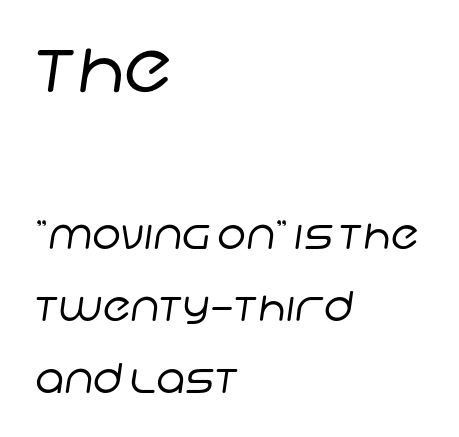
Q: Is the text bold? A: No.
Q: Is the typeface a serif or a sans-serif typeface? A: Sans-serif.
Q: Is the text underlined? A: No.
Q: How is the paragraph aligned? A: Left-aligned.
Q: Is the spacing between letters normal or unusually wide? A: Normal.
Q: Which block of text is set in a larger size, the first (top) or the second (bottom)? A: The first (top) one.
Q: Width (condensed, normal, or wide)? A: Normal.
Q: Stroke contrast? A: Low.
Q: x-height? A: Large.
Q: Monospaced? A: No.
